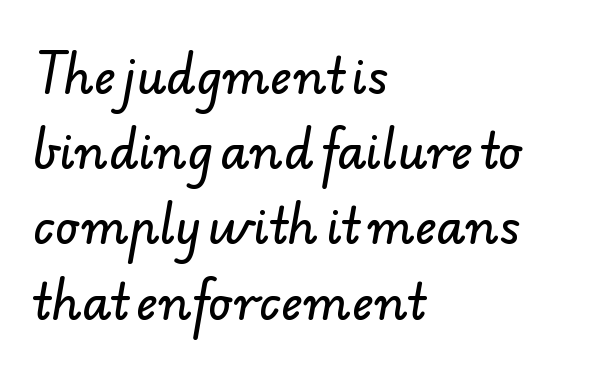
The line texture is even and compact thanks to regular tracking. Evenly set lines give the paragraph a standard silhouette. Serifs: no, the terminals of the letterforms are clean. Short and long lines alike share a common starting point at left. The letters advance in unequal steps, a hallmark of proportional type. The strip under each line holds only bare page.
